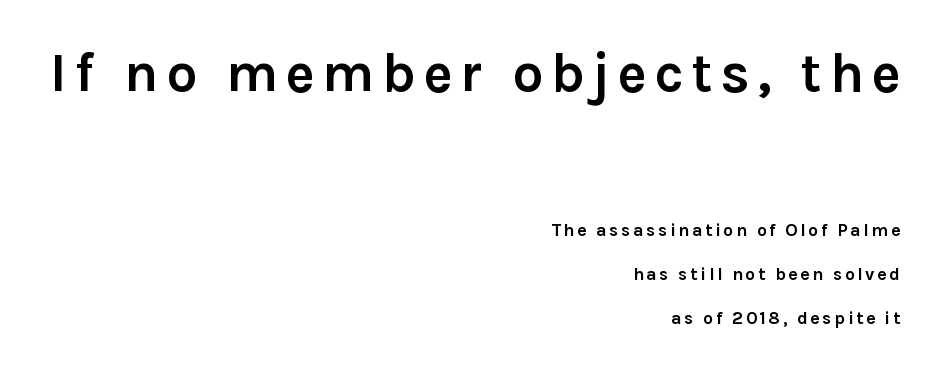
Q: Is the text bold? A: Yes.
Q: Is the text italic (slanted)? A: No, it is upright.
Q: Is the typeface a serif or a sans-serif typeface? A: Sans-serif.
Q: Is the text underlined? A: No.
Q: How is the paragraph aligned? A: Right-aligned.
Q: Is the spacing between lines tight, normal or loose? A: Loose.
Q: Which block of text is set in a larger size, the first (top) or the second (bottom)? A: The first (top) one.
Q: Width (condensed, normal, or wide)? A: Normal.
Q: x-height? A: Medium.
Q: Monospaced? A: No.
